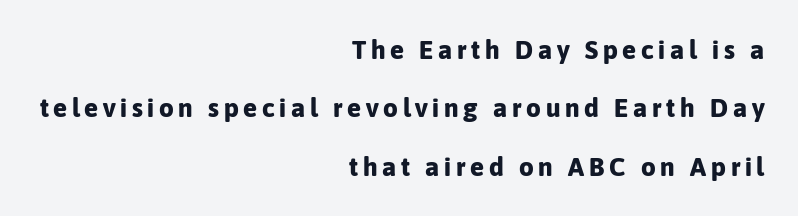
{"italic": "no", "bold": "yes", "underline": "no", "align": "right", "line_spacing": "loose", "line_spacing_ratio": 2.25, "glyph_px": 26}
